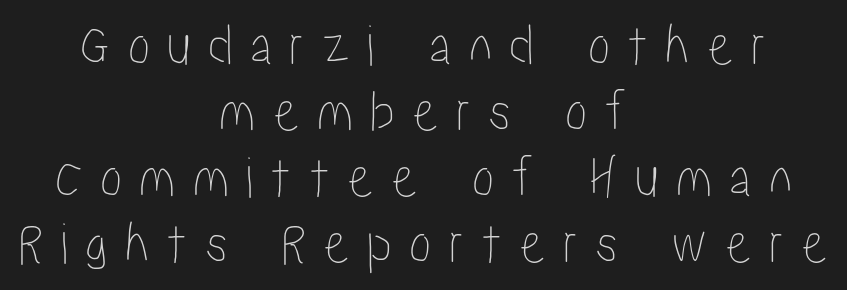
{"italic": "no", "width": "condensed", "stroke_contrast": "low", "x_height": "medium", "monospaced": "no", "underline": "no", "align": "center", "line_spacing": "tight", "line_spacing_ratio": 1.1, "letter_spacing": "wide", "letter_spacing_em": 0.28, "glyph_px": 60}
